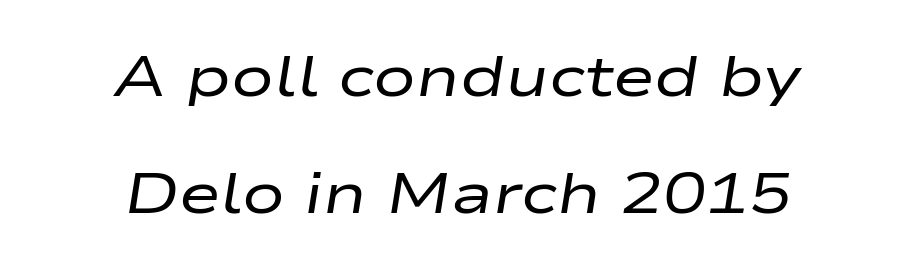
Q: Is the text bold? A: No.
Q: Is the text italic (slanted)? A: Yes, it leans right by about 9 degrees.
Q: Is the text underlined? A: No.
Q: How is the paragraph aligned? A: Centered.
Q: Is the spacing between letters normal or unusually wide? A: Normal.
Q: Is the spacing between lines tight, normal or loose? A: Loose.
Q: Width (condensed, normal, or wide)? A: Wide.
Q: Stroke contrast? A: Low.
Q: x-height? A: Medium.
Q: Monospaced? A: No.
